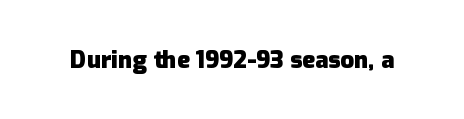
What stands out about the letter spacing? Nothing — it is the standard amount. Upright lettering throughout. Bold? Absolutely — the strokes are thick and heavy. The glyphs are unaccompanied by any horizontal stroke below them.
